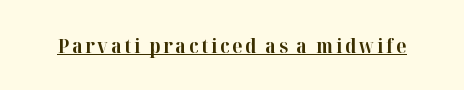
The image shows 20 px bold type, upright; set underlined.
